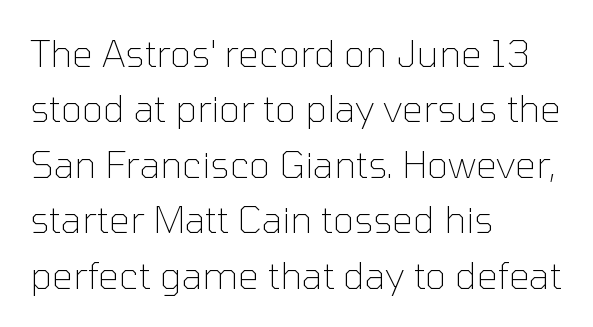
Honestly, the letter spacing is just normal — you wouldn't notice it. Any mark beneath the type? The region is blank. Notice how the stems are strictly vertical — no italics here. Here the designer chose a conventional face with non-uniform glyph widths. A typesetter would call this leading conventional body-copy spacing.
